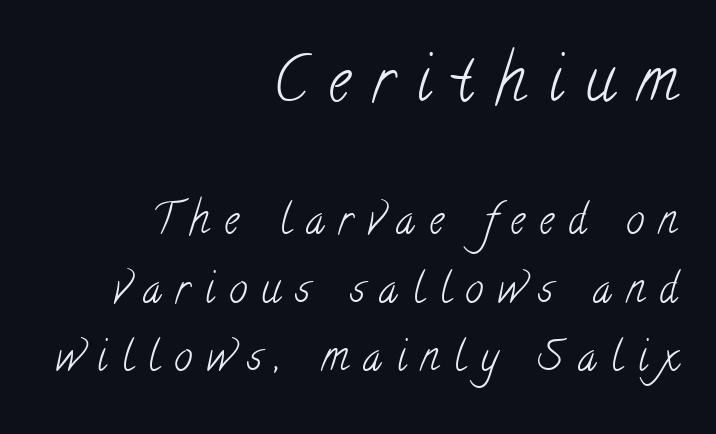
The image shows 62 px light, condensed serif type; set right-aligned, normal line spacing (1.67x), unusually wide letter spacing (+0.35 em), not underlined; the first (top) block is 1.51x larger; low stroke contrast and a small x-height.
